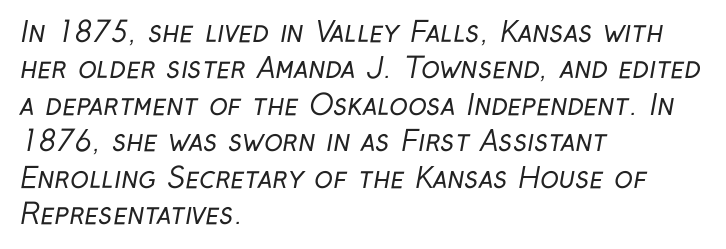
Clear beneath every line of the passage. Is the block centered? No — it sits flush against the left margin. These lines are rendered in a variable-pitch font. The typeface chosen for these lines omits serifs.
